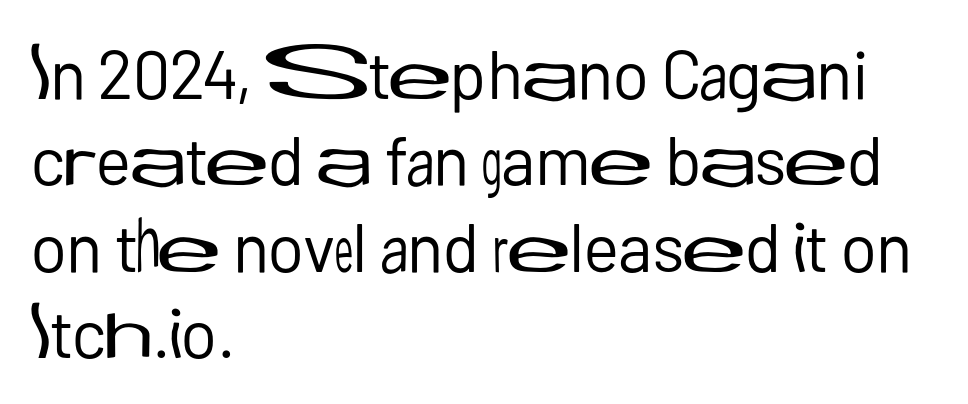
Q: Is the text bold? A: No.
Q: Is the text italic (slanted)? A: No, it is upright.
Q: Is the typeface a serif or a sans-serif typeface? A: Sans-serif.
Q: Is the text underlined? A: No.
Q: How is the paragraph aligned? A: Left-aligned.
Q: Is the spacing between letters normal or unusually wide? A: Normal.
Q: Is the spacing between lines tight, normal or loose? A: Normal.
Q: Width (condensed, normal, or wide)? A: Normal.
Q: Stroke contrast? A: Low.
Q: x-height? A: Medium.
Q: Monospaced? A: No.
